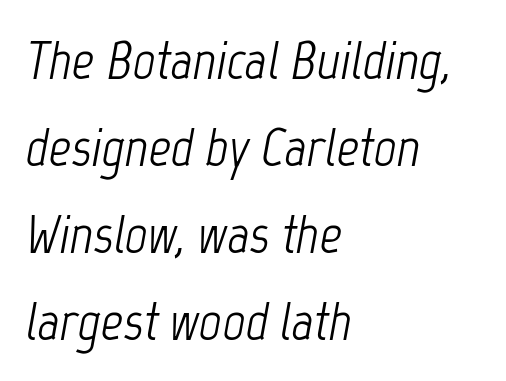
Q: Is the text bold? A: No.
Q: Is the text italic (slanted)? A: Yes, it leans right by about 12 degrees.
Q: Is the text underlined? A: No.
Q: How is the paragraph aligned? A: Left-aligned.
Q: Is the spacing between letters normal or unusually wide? A: Normal.
Q: Is the spacing between lines tight, normal or loose? A: Normal.
Q: Width (condensed, normal, or wide)? A: Condensed.
Q: Stroke contrast? A: Low.
Q: x-height? A: Medium.
Q: Monospaced? A: No.
